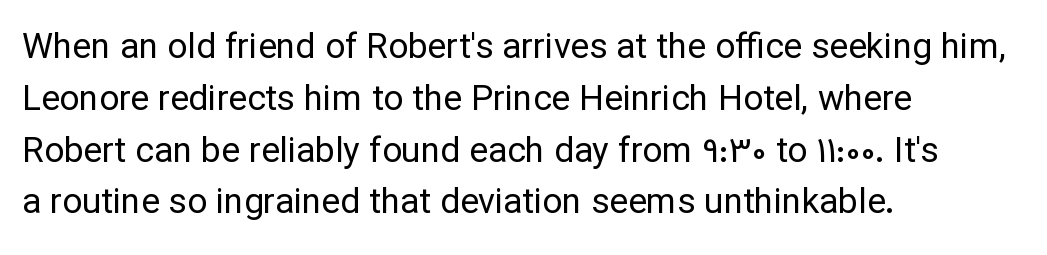
The image shows 35 px regular-weight sans-serif type, upright; set left-aligned, normal line spacing (1.48x), normal letter spacing, not underlined; low stroke contrast and a medium x-height.
